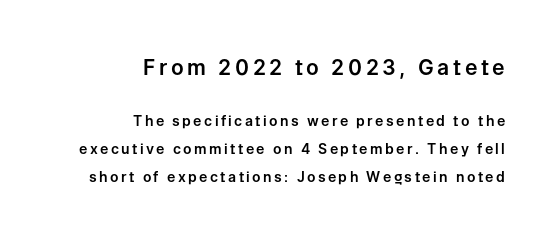
The image shows 21 px text type, upright; set right-aligned, loose line spacing (1.98x), not underlined; the first (top) block is 1.5x larger.
